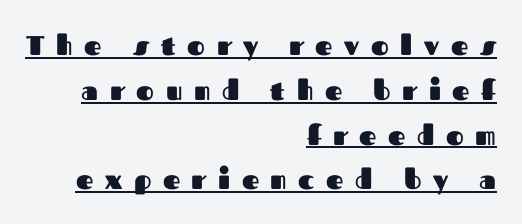
Q: Is the text bold? A: Yes.
Q: Is the text italic (slanted)? A: No, it is upright.
Q: Is the text underlined? A: Yes.
Q: How is the paragraph aligned? A: Right-aligned.
Q: Is the spacing between letters normal or unusually wide? A: Unusually wide.
Q: Is the spacing between lines tight, normal or loose? A: Normal.
